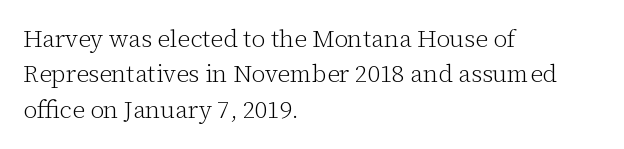
The image shows 24 px text type, upright; set left-aligned, normal line spacing (1.47x), normal letter spacing, not underlined.
